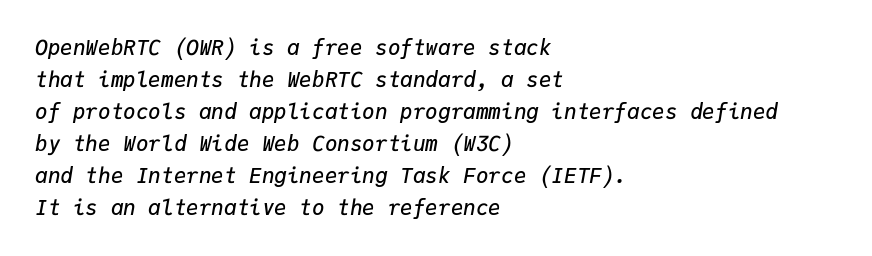
The image shows 21 px text type, italic (leaning right); set left-aligned, normal line spacing (1.52x), normal letter spacing, not underlined.
